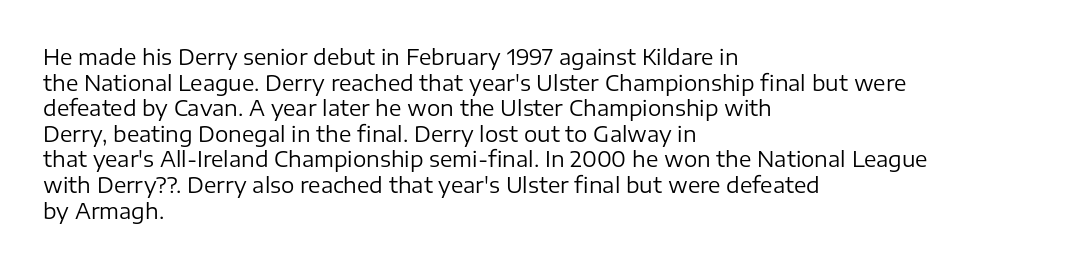
{"italic": "no", "bold": "no", "underline": "no", "align": "left", "line_spacing_ratio": 1.22, "letter_spacing": "normal", "letter_spacing_em": 0.0, "glyph_px": 21}
